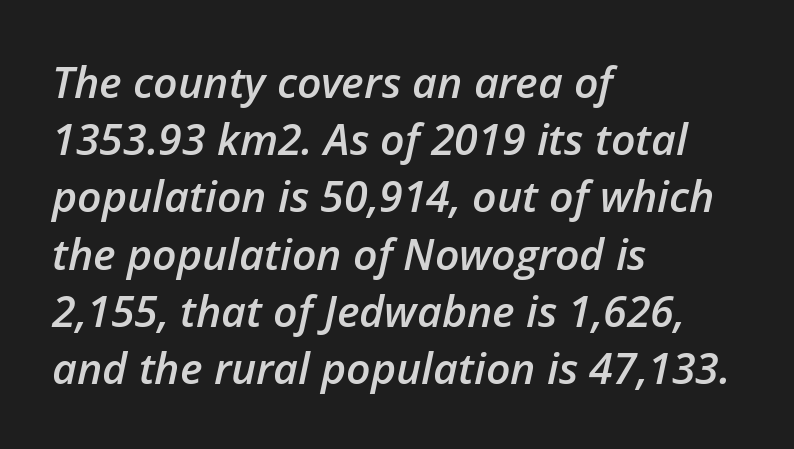
Q: Is the text bold? A: Semi-bold.
Q: Is the text italic (slanted)? A: Yes, it leans right by about 12 degrees.
Q: Is the text underlined? A: No.
Q: How is the paragraph aligned? A: Left-aligned.
Q: Is the spacing between letters normal or unusually wide? A: Normal.
Q: Is the spacing between lines tight, normal or loose? A: Normal.
Q: Width (condensed, normal, or wide)? A: Normal.
Q: Stroke contrast? A: Low.
Q: x-height? A: Medium.
Q: Monospaced? A: No.
